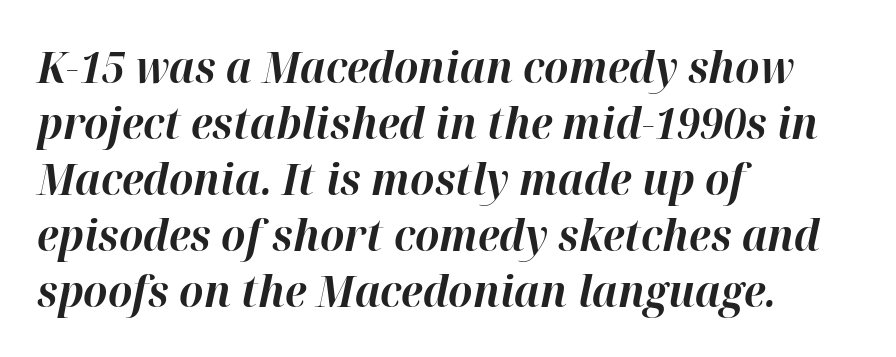
The image shows 43 px bold type, italic (leaning right); set left-aligned, normal line spacing (1.3x), normal letter spacing, not underlined; high stroke contrast and a medium x-height.
